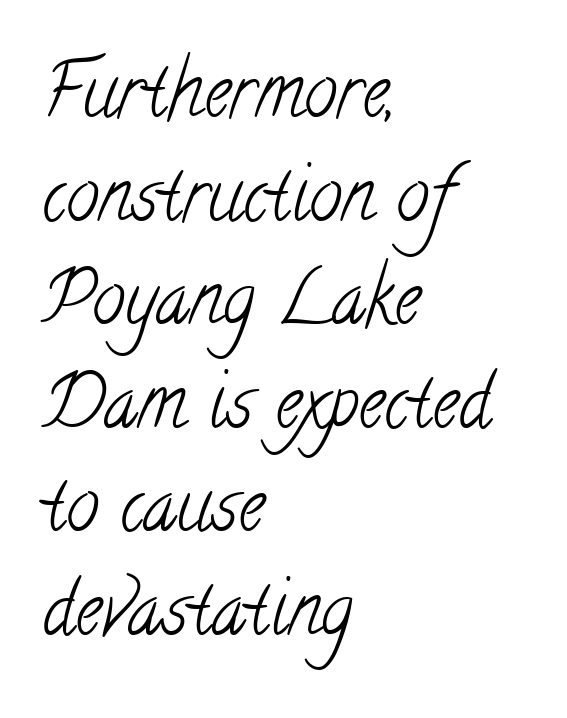
{"serif": "yes", "bold": "no", "weight": "light", "width": "condensed", "stroke_contrast": "low", "x_height": "small", "monospaced": "no", "underline": "no", "align": "left", "line_spacing": "normal", "line_spacing_ratio": 1.4, "letter_spacing": "normal", "letter_spacing_em": 0.0, "glyph_px": 74}
